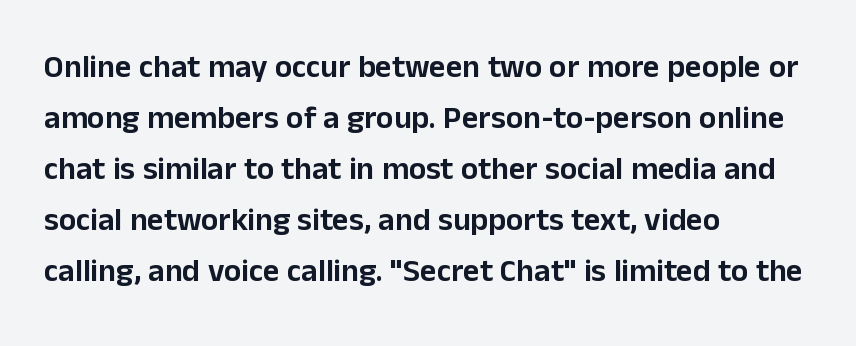
Q: Is the text italic (slanted)? A: No, it is upright.
Q: Is the typeface a serif or a sans-serif typeface? A: Sans-serif.
Q: Is the text underlined? A: No.
Q: How is the paragraph aligned? A: Left-aligned.
Q: Is the spacing between letters normal or unusually wide? A: Normal.
Q: Is the spacing between lines tight, normal or loose? A: Normal.
Q: Width (condensed, normal, or wide)? A: Normal.
Q: Stroke contrast? A: Low.
Q: x-height? A: Medium.
Q: Monospaced? A: No.
